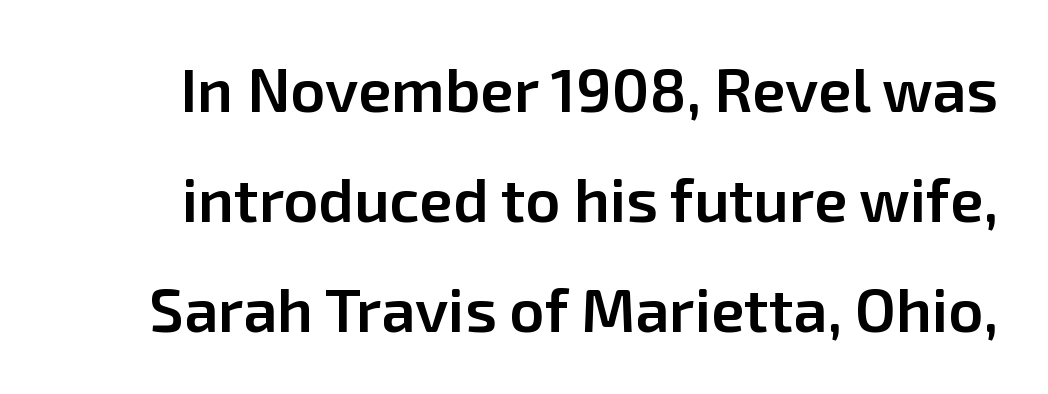
The image shows 61 px semibold sans-serif type, upright; set line spacing 1.8x, normal letter spacing, not underlined; low stroke contrast and a medium x-height.
